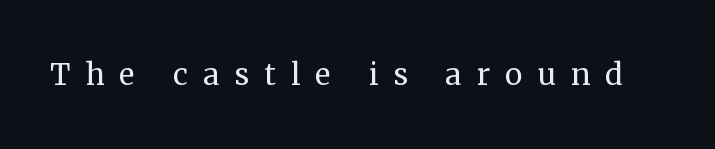
Q: Is the text bold? A: No.
Q: Is the text italic (slanted)? A: No, it is upright.
Q: Is the typeface a serif or a sans-serif typeface? A: Serif.
Q: Is the text underlined? A: No.
Q: Is the spacing between letters normal or unusually wide? A: Unusually wide.
Q: Width (condensed, normal, or wide)? A: Normal.
Q: Stroke contrast? A: Medium.
Q: x-height? A: Medium.
Q: Monospaced? A: No.
